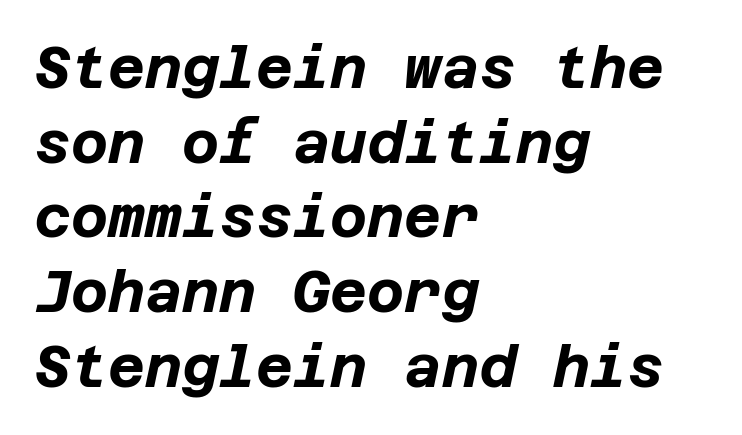
Is the block centered? No — it sits flush against the left margin. The face used here has a pronounced slope to its letters. Leading matches the norm, producing a regular column. Heavy, bold letterforms.
